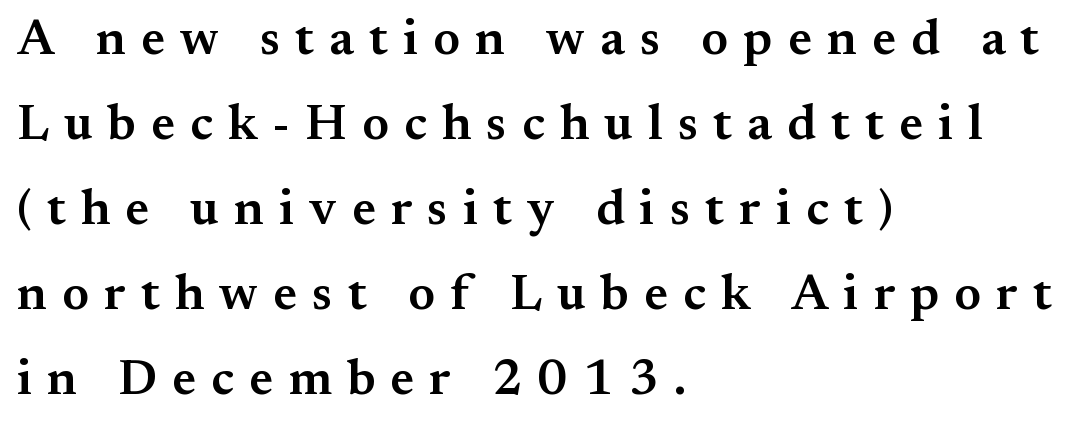
Q: Is the text bold? A: Semi-bold.
Q: Is the text italic (slanted)? A: No, it is upright.
Q: Is the typeface a serif or a sans-serif typeface? A: Serif.
Q: Is the text underlined? A: No.
Q: How is the paragraph aligned? A: Left-aligned.
Q: Is the spacing between letters normal or unusually wide? A: Unusually wide.
Q: Is the spacing between lines tight, normal or loose? A: Normal.
Q: Width (condensed, normal, or wide)? A: Normal.
Q: Stroke contrast? A: Medium.
Q: x-height? A: Small.
Q: Monospaced? A: No.
